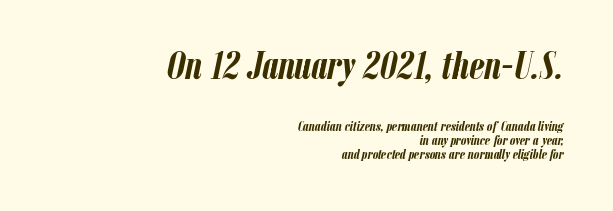
{"italic": "yes", "lean": "right", "slant_degrees": 12, "bold": "yes", "weight": "semibold", "width": "condensed", "stroke_contrast": "low", "x_height": "medium", "monospaced": "no", "underline": "no", "align": "right", "line_spacing": "tight", "line_spacing_ratio": 1.01, "letter_spacing": "normal", "letter_spacing_em": 0.0, "larger_block": "first", "size_ratio": 2.79, "glyph_px": 39}
